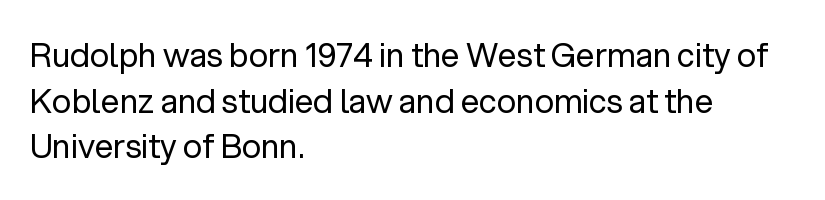
{"serif": "no", "italic": "no", "bold": "no", "weight": "regular", "width": "normal", "stroke_contrast": "low", "x_height": "medium", "monospaced": "no", "underline": "no", "align": "left", "line_spacing": "normal", "line_spacing_ratio": 1.38, "letter_spacing": "normal", "letter_spacing_em": 0.0, "glyph_px": 33}
